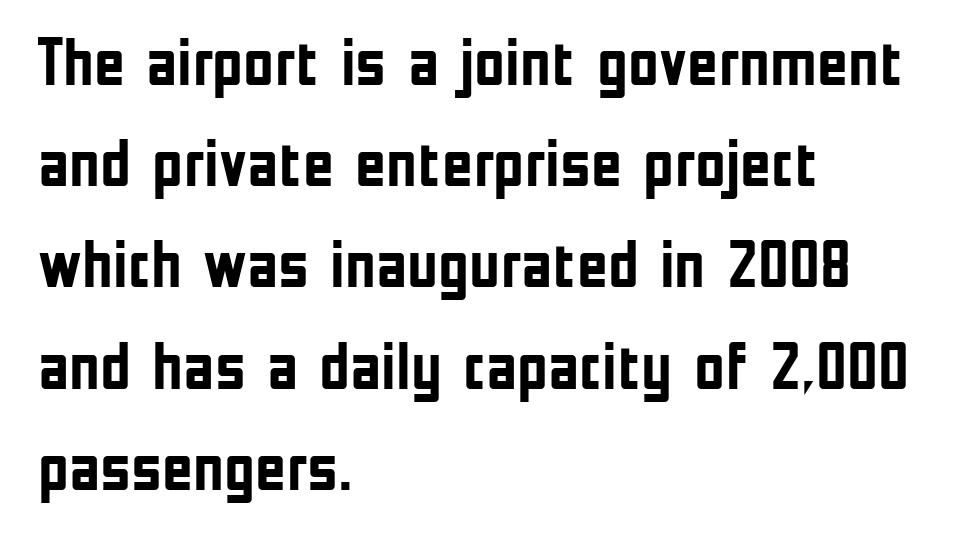
Q: Is the text bold? A: Yes.
Q: Is the text italic (slanted)? A: No, it is upright.
Q: Is the typeface a serif or a sans-serif typeface? A: Sans-serif.
Q: Is the text underlined? A: No.
Q: How is the paragraph aligned? A: Left-aligned.
Q: Is the spacing between letters normal or unusually wide? A: Normal.
Q: Is the spacing between lines tight, normal or loose? A: Normal.
Q: Width (condensed, normal, or wide)? A: Condensed.
Q: Stroke contrast? A: Low.
Q: x-height? A: Medium.
Q: Monospaced? A: No.
